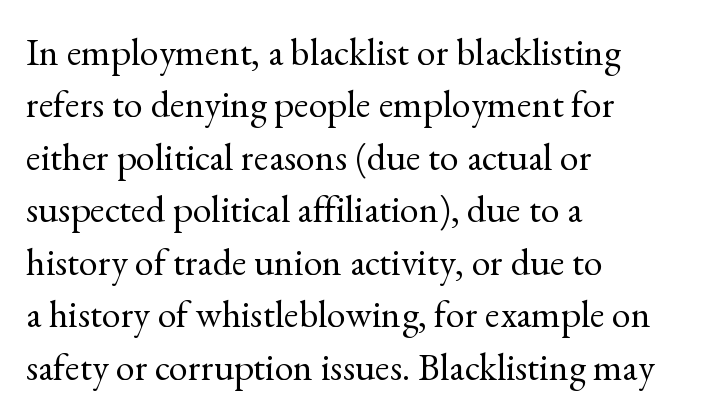
{"serif": "yes", "italic": "no", "bold": "no", "weight": "regular", "width": "normal", "x_height": "small", "monospaced": "no", "underline": "no", "align": "left", "line_spacing": "normal", "line_spacing_ratio": 1.38, "letter_spacing": "normal", "letter_spacing_em": 0.0, "glyph_px": 38}
